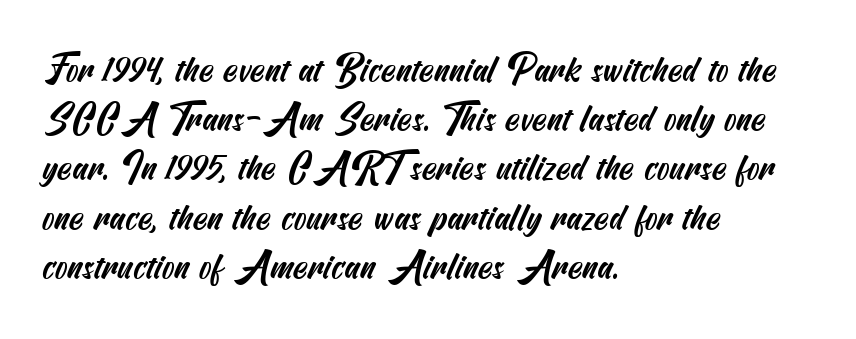
Check where the strokes stop: nothing finishes them off — pure sans. Only glyphs here, with clear space below each row. Successive baselines arrive at the customary interval. Visually the block forms a straight wall on the left and a jagged coastline on the right. The rendering keeps characters at their native spacing.
